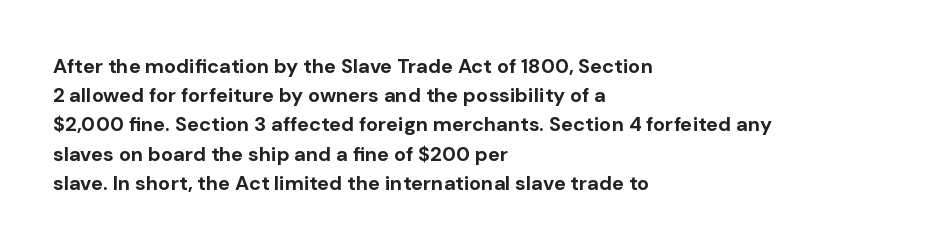
Q: Is the text bold? A: Yes.
Q: Is the text italic (slanted)? A: No, it is upright.
Q: Is the text underlined? A: No.
Q: How is the paragraph aligned? A: Left-aligned.
Q: Is the spacing between letters normal or unusually wide? A: Normal.
Q: Is the spacing between lines tight, normal or loose? A: Normal.
